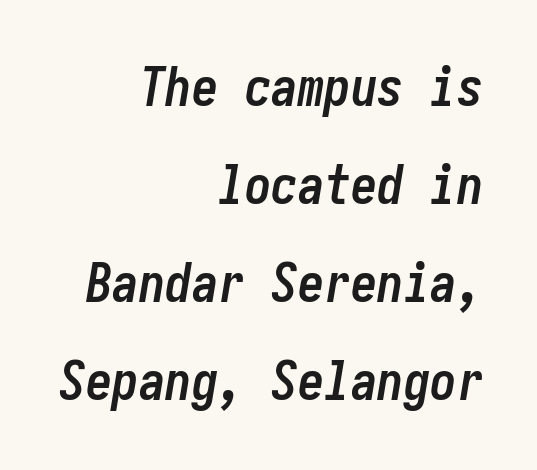
{"italic": "yes", "lean": "right", "slant_degrees": 10, "bold": "yes", "weight": "semibold", "width": "condensed", "stroke_contrast": "low", "x_height": "medium", "underline": "no", "align": "right", "line_spacing_ratio": 1.85, "letter_spacing": "normal", "letter_spacing_em": 0.0, "glyph_px": 53}
